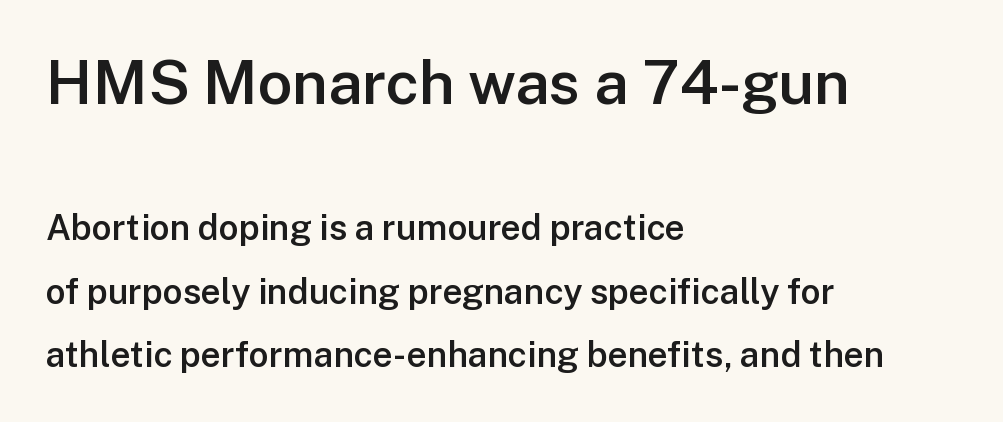
Q: Is the text bold? A: Semi-bold.
Q: Is the text italic (slanted)? A: No, it is upright.
Q: Is the typeface a serif or a sans-serif typeface? A: Sans-serif.
Q: Is the text underlined? A: No.
Q: How is the paragraph aligned? A: Left-aligned.
Q: Is the spacing between letters normal or unusually wide? A: Normal.
Q: Which block of text is set in a larger size, the first (top) or the second (bottom)? A: The first (top) one.
Q: Width (condensed, normal, or wide)? A: Normal.
Q: Stroke contrast? A: Low.
Q: x-height? A: Medium.
Q: Monospaced? A: No.
